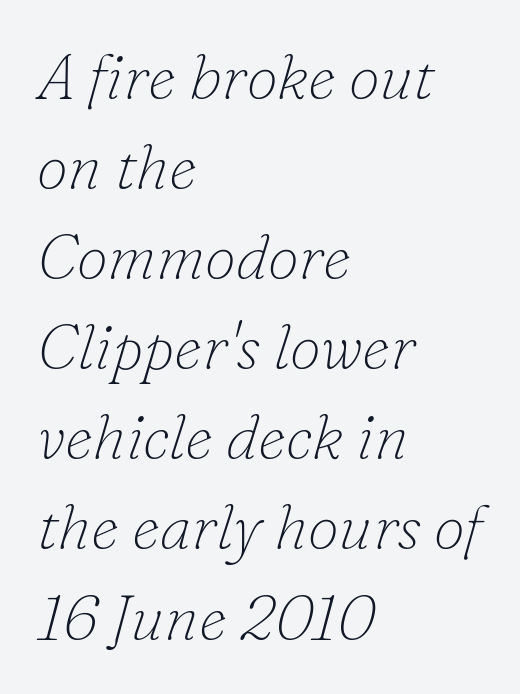
The passage shown is typed in a proportional face where columns would drift. Look at the tracking — it's just the regular setting, nothing added. Emphasis-style slanted type is in use. Left-aligned paragraph, ragged on the right. Stroke thickness stays within the range of a standard reading face or lighter.
